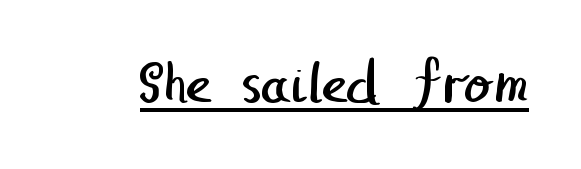
The image shows 62 px regular-weight sans-serif type; set normal letter spacing, underlined; low stroke contrast and a medium x-height.
